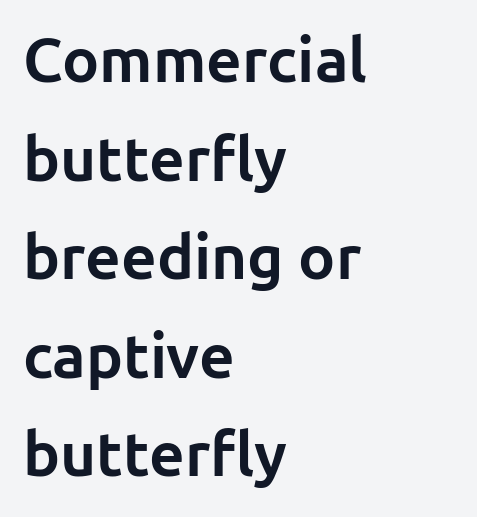
The image shows 62 px bold sans-serif type, upright; set left-aligned, normal line spacing (1.59x), normal letter spacing, not underlined; low stroke contrast and a medium x-height.
